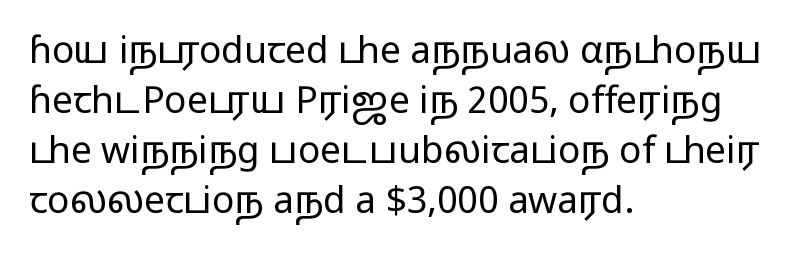
The image shows 37 px light, wide sans-serif type, upright; set left-aligned, normal line spacing (1.35x), normal letter spacing, not underlined; low stroke contrast and a medium x-height.
